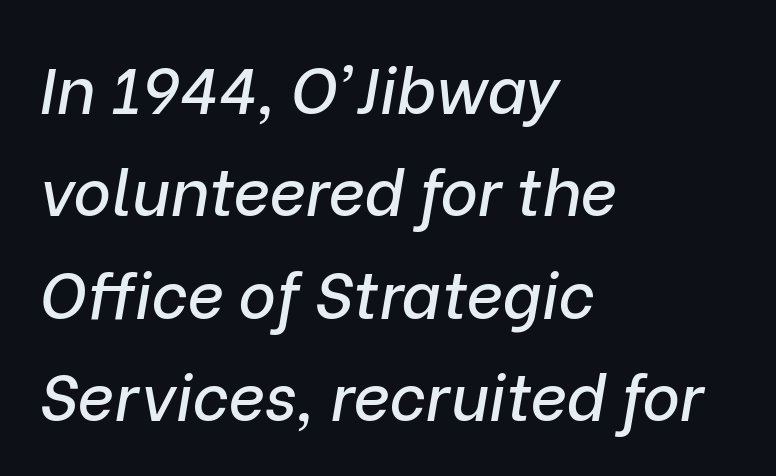
{"italic": "yes", "lean": "right", "slant_degrees": 9, "width": "normal", "stroke_contrast": "low", "x_height": "medium", "monospaced": "no", "underline": "no", "align": "left", "line_spacing": "normal", "line_spacing_ratio": 1.6, "letter_spacing": "normal", "letter_spacing_em": 0.0, "glyph_px": 64}
